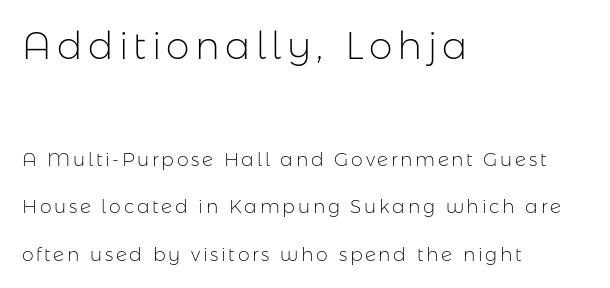
The passage shown stacks its lines with a broad gap. The typesetter chose a ragged-right arrangement here. Counters stay open thanks to moderate or lighter strokes. Nope, no serifs anywhere on these letters. Does the bottom block carry the larger type? No, the top block does. Looks like regular typesetting: each glyph gets only the width it needs.
